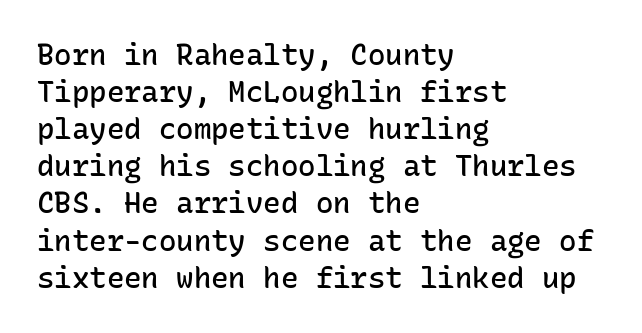
The image shows 29 px semibold sans-serif type, upright, monospaced; set left-aligned, normal line spacing (1.28x), normal letter spacing, not underlined; low stroke contrast and a medium x-height.
